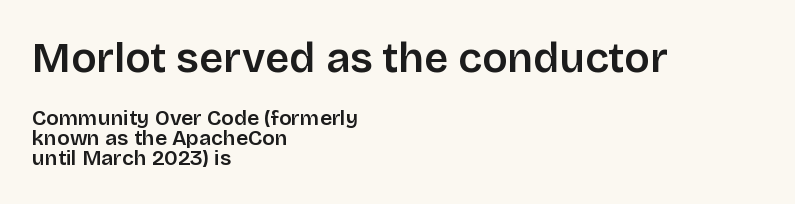
Q: Is the text bold? A: Semi-bold.
Q: Is the text italic (slanted)? A: No, it is upright.
Q: Is the typeface a serif or a sans-serif typeface? A: Sans-serif.
Q: Is the text underlined? A: No.
Q: How is the paragraph aligned? A: Left-aligned.
Q: Is the spacing between letters normal or unusually wide? A: Normal.
Q: Is the spacing between lines tight, normal or loose? A: Tight.
Q: Which block of text is set in a larger size, the first (top) or the second (bottom)? A: The first (top) one.
Q: Width (condensed, normal, or wide)? A: Normal.
Q: Stroke contrast? A: Low.
Q: x-height? A: Large.
Q: Monospaced? A: No.
